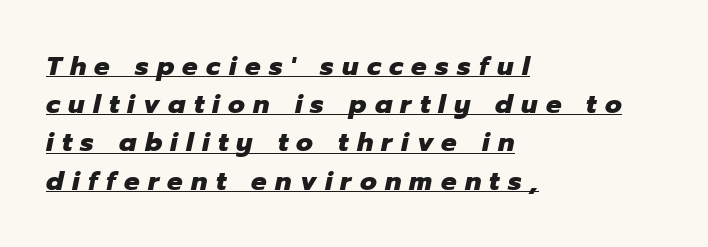
{"italic": "yes", "lean": "right", "slant_degrees": 12, "bold": "yes", "underline": "yes", "align": "left", "line_spacing": "normal", "line_spacing_ratio": 1.47, "letter_spacing": "wide", "letter_spacing_em": 0.32, "glyph_px": 26}
